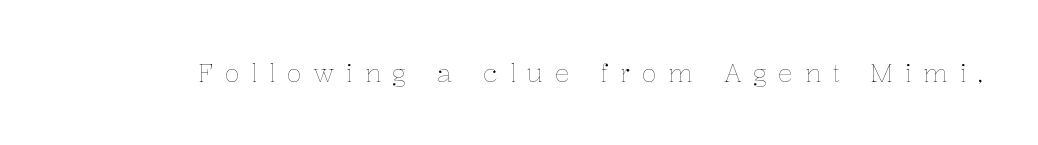
Q: Is the text bold? A: No.
Q: Is the text italic (slanted)? A: No, it is upright.
Q: Is the text underlined? A: No.
Q: Is the spacing between letters normal or unusually wide? A: Unusually wide.
